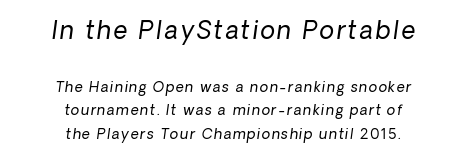
The image shows 24 px text type, italic (leaning right); set centered, normal line spacing (1.68x), not underlined; the first (top) block is 1.71x larger.
